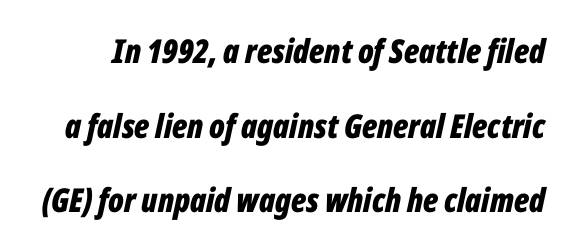
The image shows 33 px bold, condensed type, italic (leaning right); set loose line spacing (2.26x), normal letter spacing, not underlined; low stroke contrast and a medium x-height.
